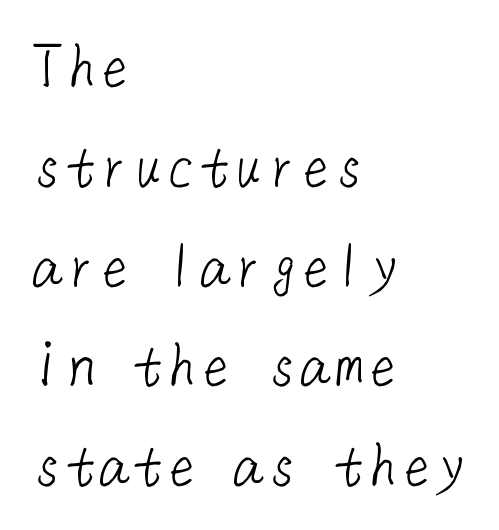
{"serif": "no", "bold": "no", "weight": "light", "width": "normal", "stroke_contrast": "low", "x_height": "medium", "underline": "no", "align": "left", "line_spacing": "normal", "line_spacing_ratio": 1.49, "letter_spacing": "normal", "letter_spacing_em": 0.0, "glyph_px": 67}
